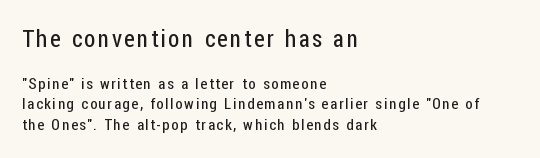
Q: Is the text bold? A: No.
Q: Is the text italic (slanted)? A: No, it is upright.
Q: Is the text underlined? A: No.
Q: How is the paragraph aligned? A: Left-aligned.
Q: Is the spacing between lines tight, normal or loose? A: Normal.
Q: Which block of text is set in a larger size, the first (top) or the second (bottom)? A: The first (top) one.
